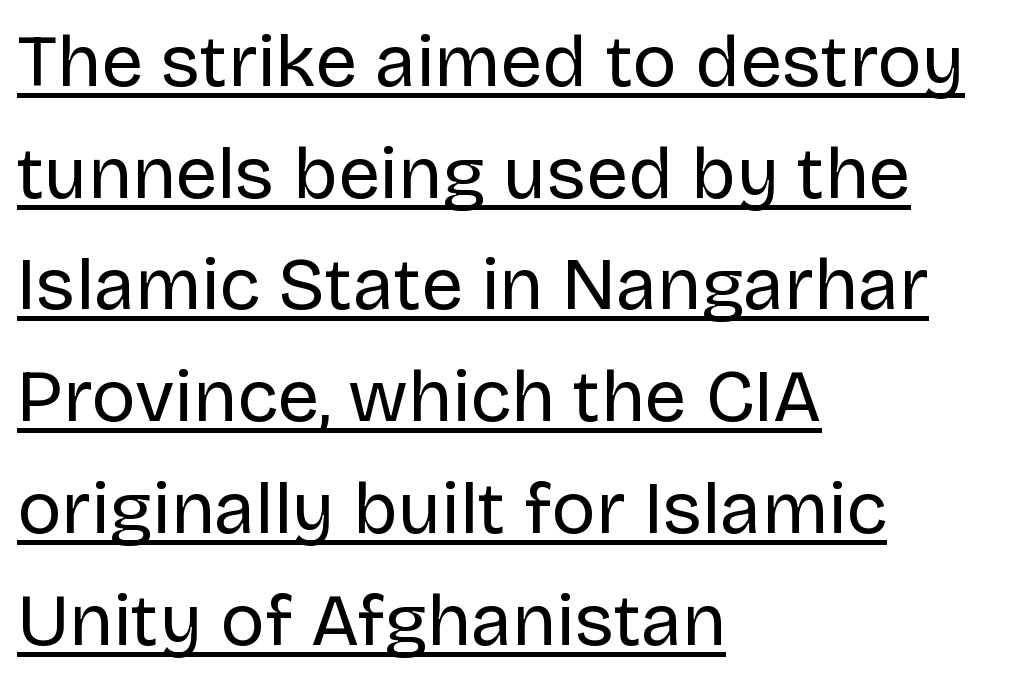
The image shows 74 px regular-weight sans-serif type, upright; set left-aligned, normal line spacing (1.51x), normal letter spacing, underlined; low stroke contrast and a large x-height.
